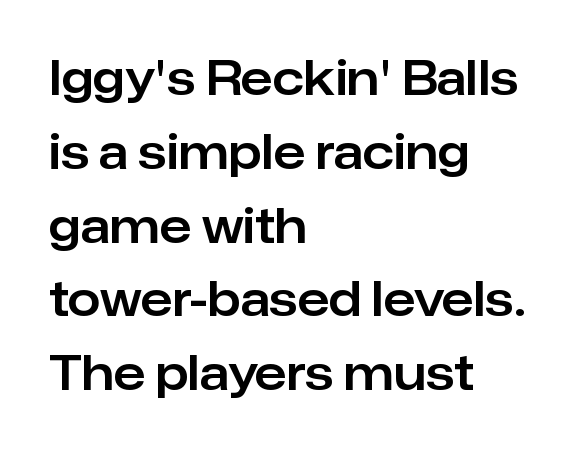
The image shows 47 px sans-serif type, upright; set left-aligned, normal line spacing (1.57x), normal letter spacing, not underlined; low stroke contrast and a medium x-height.
